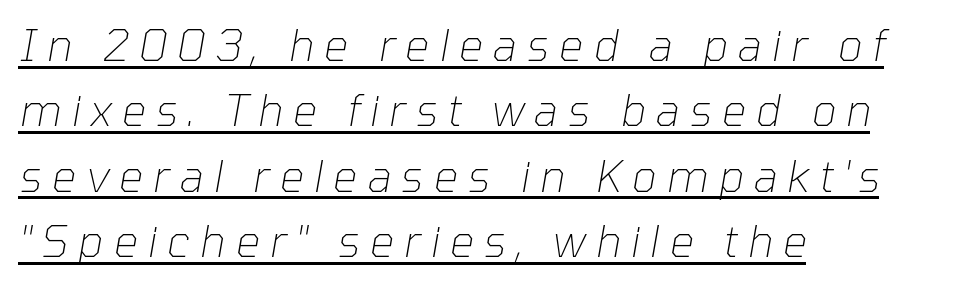
{"italic": "yes", "lean": "right", "slant_degrees": 10, "bold": "no", "weight": "thin", "width": "normal", "stroke_contrast": "low", "x_height": "medium", "monospaced": "no", "underline": "yes", "align": "left", "line_spacing": "normal", "line_spacing_ratio": 1.52, "letter_spacing": "wide", "letter_spacing_em": 0.23, "glyph_px": 43}
